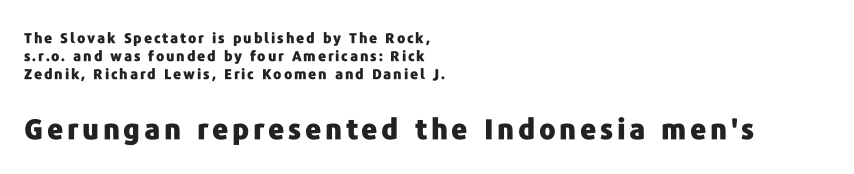
{"serif": "no", "italic": "no", "bold": "yes", "weight": "heavy", "width": "normal", "stroke_contrast": "low", "x_height": "medium", "monospaced": "no", "underline": "no", "align": "left", "line_spacing": "normal", "line_spacing_ratio": 1.29, "larger_block": "second", "size_ratio": 2.0, "glyph_px": 28}
